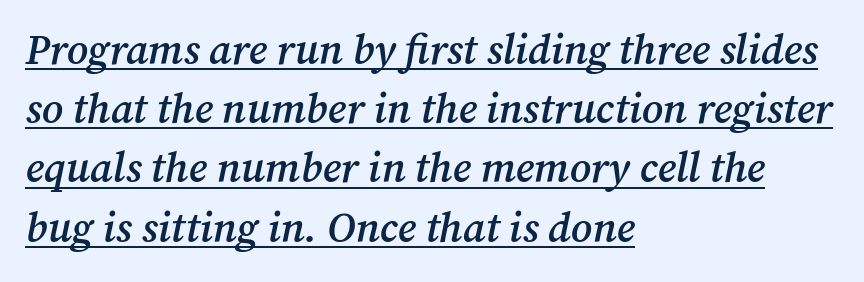
The characters display serif detailing at their extremities. Reading down the block, your eye returns to a fixed left position each line. Like a heading marked for emphasis, these lines bear an underscore. These lines sit exactly where default settings would place them.
